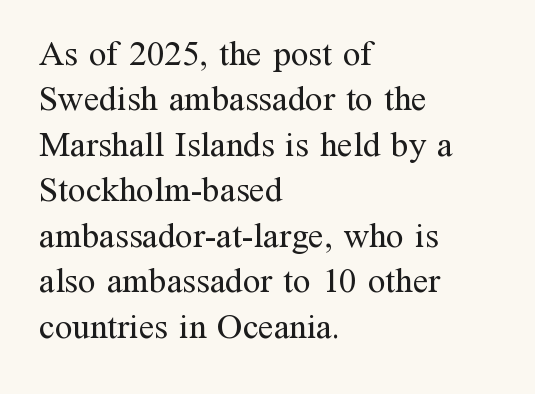
Q: Is the text bold? A: No.
Q: Is the text italic (slanted)? A: No, it is upright.
Q: Is the typeface a serif or a sans-serif typeface? A: Serif.
Q: Is the text underlined? A: No.
Q: How is the paragraph aligned? A: Left-aligned.
Q: Is the spacing between letters normal or unusually wide? A: Normal.
Q: Is the spacing between lines tight, normal or loose? A: Normal.
Q: Width (condensed, normal, or wide)? A: Normal.
Q: Stroke contrast? A: Medium.
Q: x-height? A: Medium.
Q: Monospaced? A: No.
